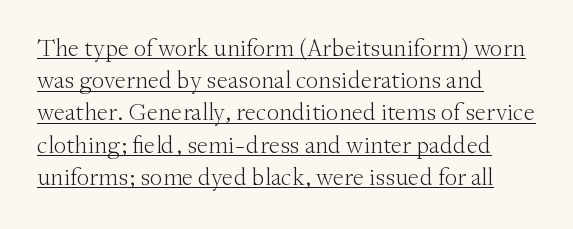
The image shows 25 px text type, upright; set left-aligned, normal line spacing (1.29x), normal letter spacing, underlined.
